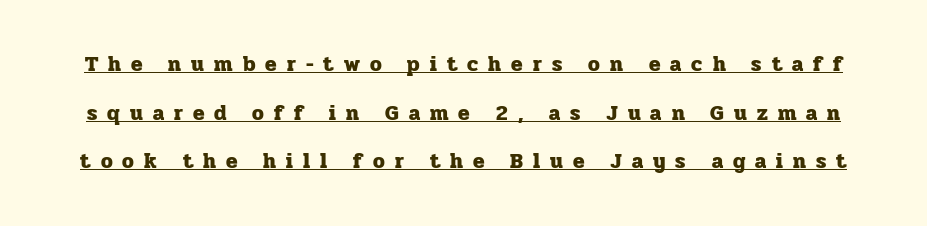
This rendering widens character spacing well past its baseline value. The rendering uses the underline text-decoration. Students, observe: this is what heavily led, spacious text looks like. The characters look thick and weighty, a clear bold. When letters stand straight like this, we call the style roman or upright.
